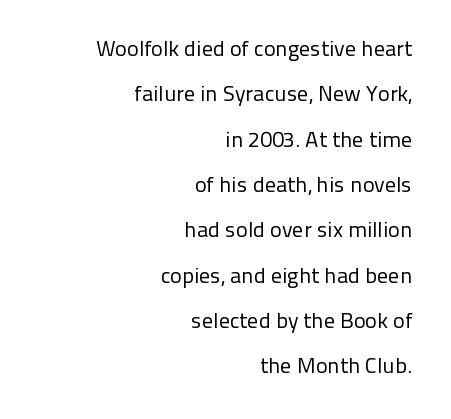
Q: Is the text bold? A: No.
Q: Is the text italic (slanted)? A: No, it is upright.
Q: Is the text underlined? A: No.
Q: How is the paragraph aligned? A: Right-aligned.
Q: Is the spacing between letters normal or unusually wide? A: Normal.
Q: Is the spacing between lines tight, normal or loose? A: Loose.
